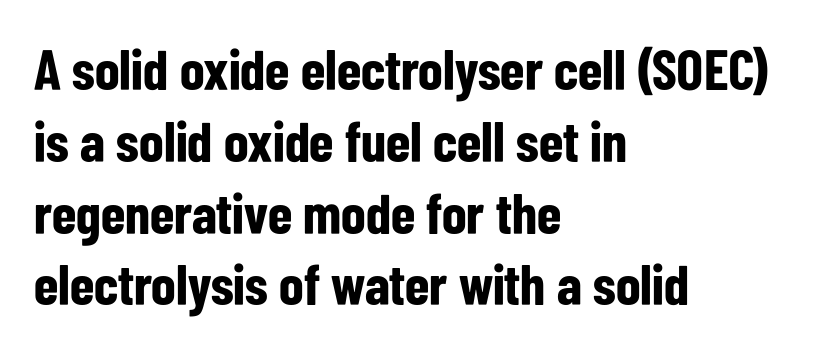
{"serif": "no", "italic": "no", "bold": "yes", "weight": "bold", "width": "condensed", "stroke_contrast": "low", "x_height": "medium", "monospaced": "no", "underline": "no", "align": "left", "line_spacing": "normal", "line_spacing_ratio": 1.26, "letter_spacing": "normal", "letter_spacing_em": 0.0, "glyph_px": 57}
